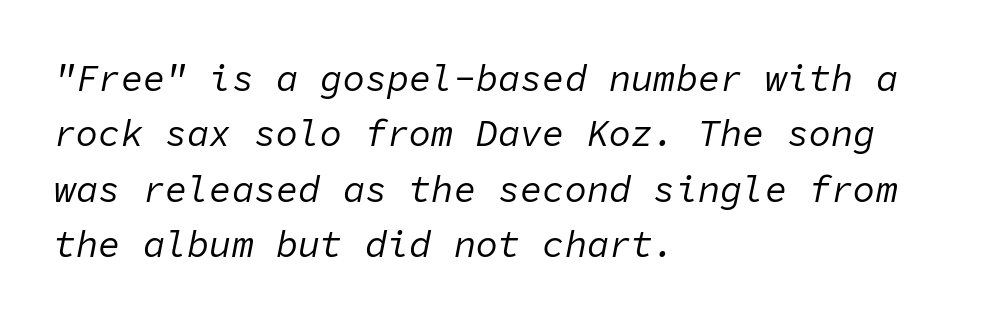
{"italic": "yes", "lean": "right", "slant_degrees": 11, "bold": "no", "weight": "regular", "width": "normal", "stroke_contrast": "low", "x_height": "medium", "monospaced": "yes", "underline": "no", "align": "left", "line_spacing": "normal", "line_spacing_ratio": 1.5, "letter_spacing": "normal", "letter_spacing_em": 0.0, "glyph_px": 37}
